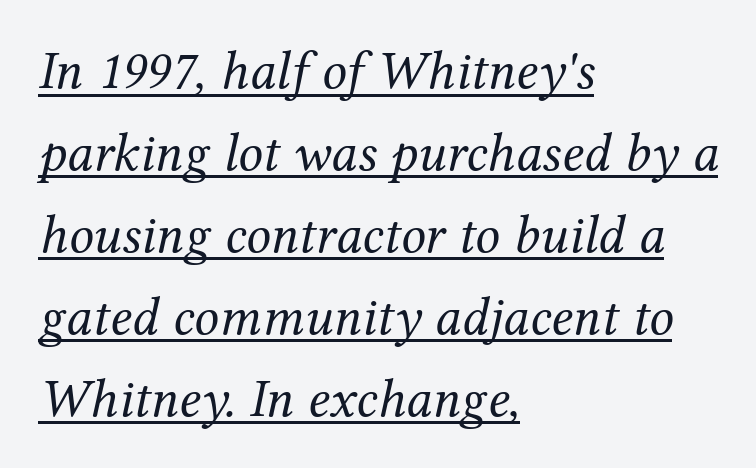
{"serif": "yes", "italic": "yes", "lean": "right", "slant_degrees": 12, "bold": "no", "weight": "regular", "width": "normal", "stroke_contrast": "medium", "x_height": "medium", "monospaced": "no", "underline": "yes", "align": "left", "line_spacing": "normal", "line_spacing_ratio": 1.49, "letter_spacing": "normal", "letter_spacing_em": 0.0, "glyph_px": 55}
